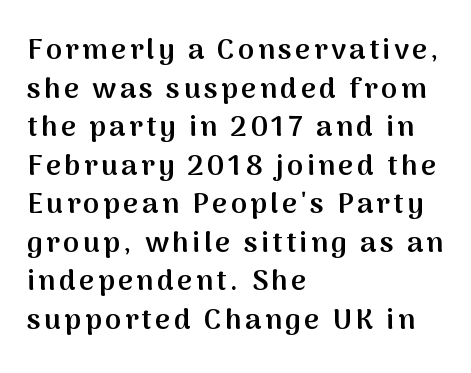
The image shows 29 px semibold sans-serif type, upright; set left-aligned, normal line spacing (1.33x), not underlined; medium stroke contrast and a medium x-height.
